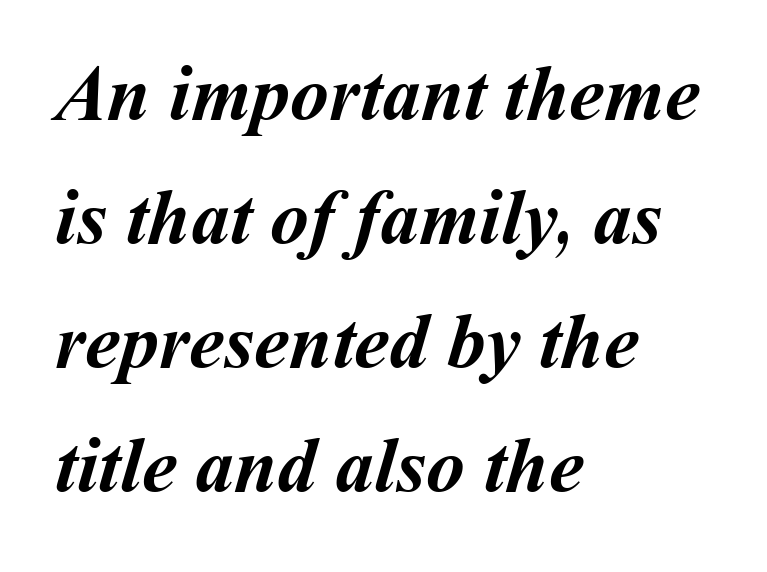
{"bold": "yes", "weight": "semibold", "width": "normal", "stroke_contrast": "medium", "x_height": "medium", "monospaced": "no", "underline": "no", "align": "left", "line_spacing": "normal", "line_spacing_ratio": 1.59, "letter_spacing": "normal", "letter_spacing_em": 0.0, "glyph_px": 78}
